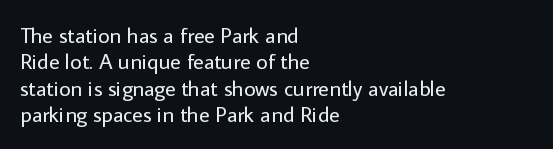
{"italic": "no", "bold": "no", "underline": "no", "align": "left", "line_spacing_ratio": 1.2, "letter_spacing": "normal", "letter_spacing_em": 0.0, "glyph_px": 22}
